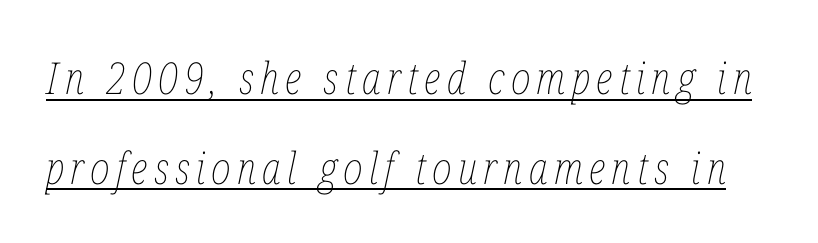
The image shows 44 px thin, condensed type, italic (leaning right); set loose line spacing (2.04x), underlined; low stroke contrast and a medium x-height.
